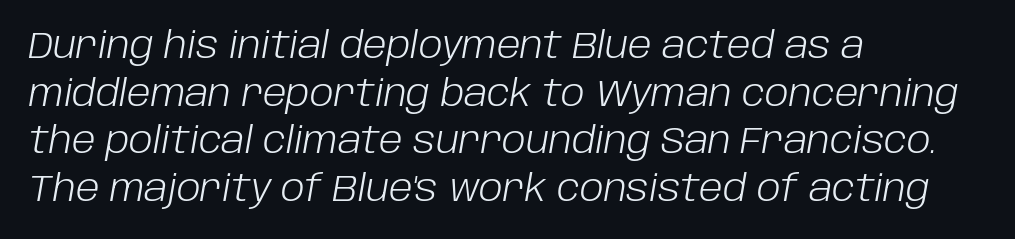
Q: Is the text bold? A: No.
Q: Is the text italic (slanted)? A: Yes, it leans right by about 10 degrees.
Q: Is the text underlined? A: No.
Q: How is the paragraph aligned? A: Left-aligned.
Q: Is the spacing between letters normal or unusually wide? A: Normal.
Q: Is the spacing between lines tight, normal or loose? A: Normal.
Q: Width (condensed, normal, or wide)? A: Normal.
Q: Stroke contrast? A: Low.
Q: x-height? A: Large.
Q: Monospaced? A: No.
